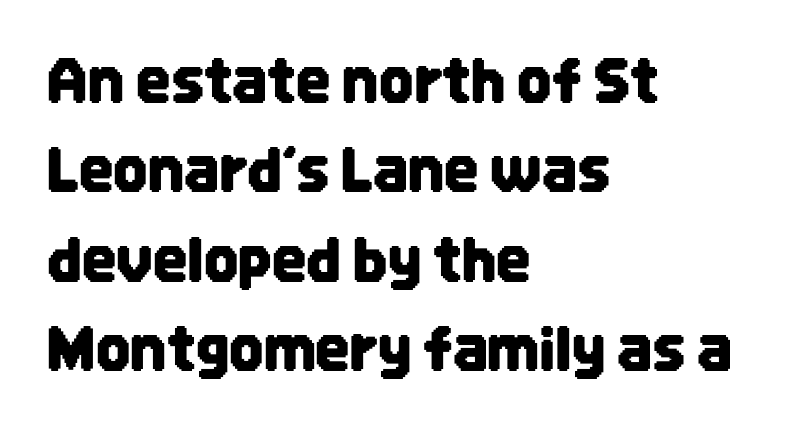
The image shows 60 px condensed sans-serif type, upright; set left-aligned, normal line spacing (1.49x), normal letter spacing, not underlined; low stroke contrast and a large x-height.
